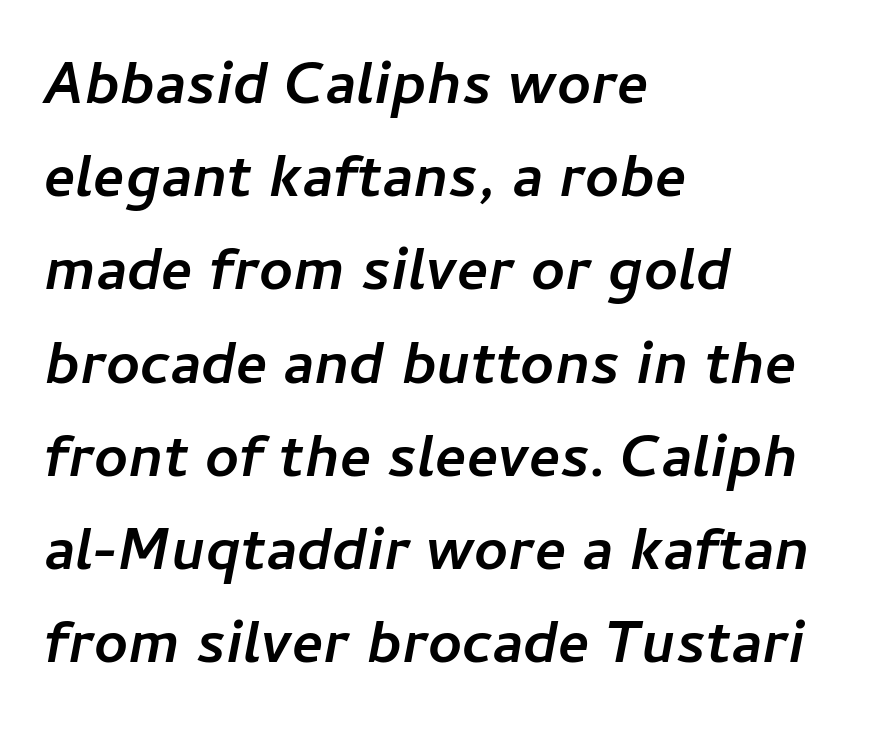
Q: Is the text bold? A: Yes.
Q: Is the text italic (slanted)? A: Yes, it leans right by about 11 degrees.
Q: Is the text underlined? A: No.
Q: How is the paragraph aligned? A: Left-aligned.
Q: Is the spacing between letters normal or unusually wide? A: Normal.
Q: Is the spacing between lines tight, normal or loose? A: Normal.
Q: Width (condensed, normal, or wide)? A: Normal.
Q: Stroke contrast? A: Low.
Q: x-height? A: Medium.
Q: Monospaced? A: No.
